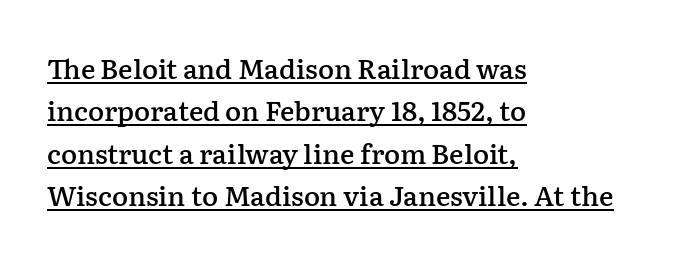
Posture: upright roman. Students, observe the line beneath the letters — that is underlining. Here the glyphs are tracked normally, forming tight word shapes. All the whitespace from short lines collects on the right. Slightly chunky letters — semibold, I'd say, not full bold. These lines sit exactly where default settings would place them.
